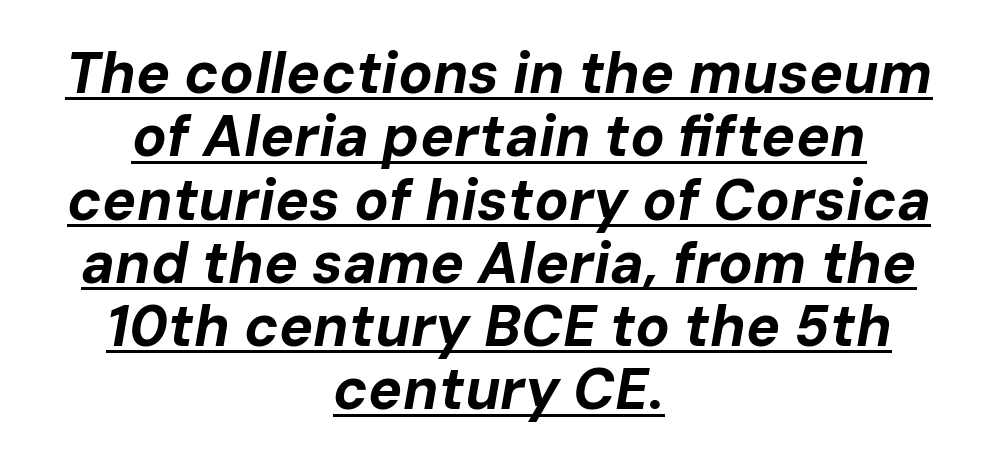
{"italic": "yes", "lean": "right", "slant_degrees": 10, "bold": "yes", "weight": "bold", "width": "normal", "stroke_contrast": "low", "x_height": "medium", "monospaced": "no", "underline": "yes", "align": "center", "line_spacing": "tight", "line_spacing_ratio": 1.11, "letter_spacing": "normal", "letter_spacing_em": 0.0, "glyph_px": 57}
